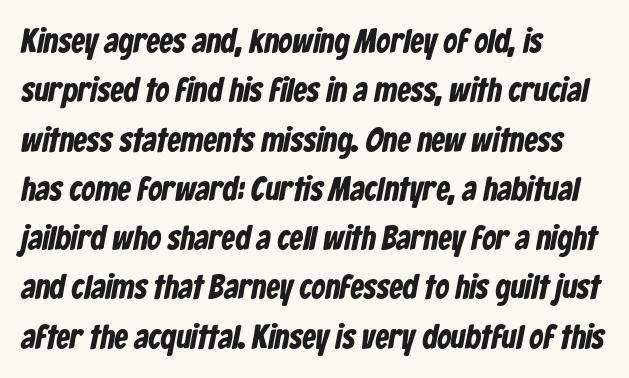
Q: Is the typeface a serif or a sans-serif typeface? A: Sans-serif.
Q: Is the text underlined? A: No.
Q: How is the paragraph aligned? A: Left-aligned.
Q: Is the spacing between letters normal or unusually wide? A: Normal.
Q: Is the spacing between lines tight, normal or loose? A: Normal.
Q: Width (condensed, normal, or wide)? A: Condensed.
Q: Stroke contrast? A: Low.
Q: x-height? A: Medium.
Q: Monospaced? A: No.
